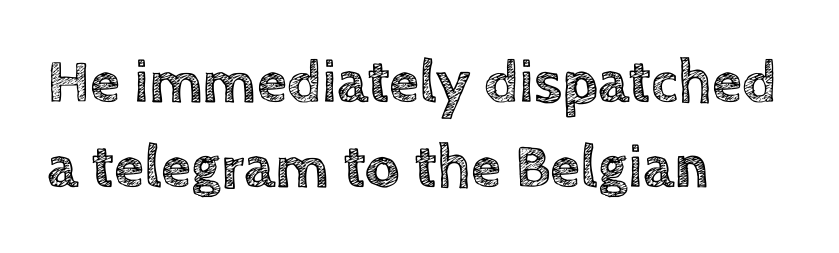
Q: Is the text italic (slanted)? A: No, it is upright.
Q: Is the text underlined? A: No.
Q: How is the paragraph aligned? A: Left-aligned.
Q: Is the spacing between letters normal or unusually wide? A: Normal.
Q: Is the spacing between lines tight, normal or loose? A: Normal.
Q: Width (condensed, normal, or wide)? A: Normal.
Q: x-height? A: Large.
Q: Monospaced? A: No.
